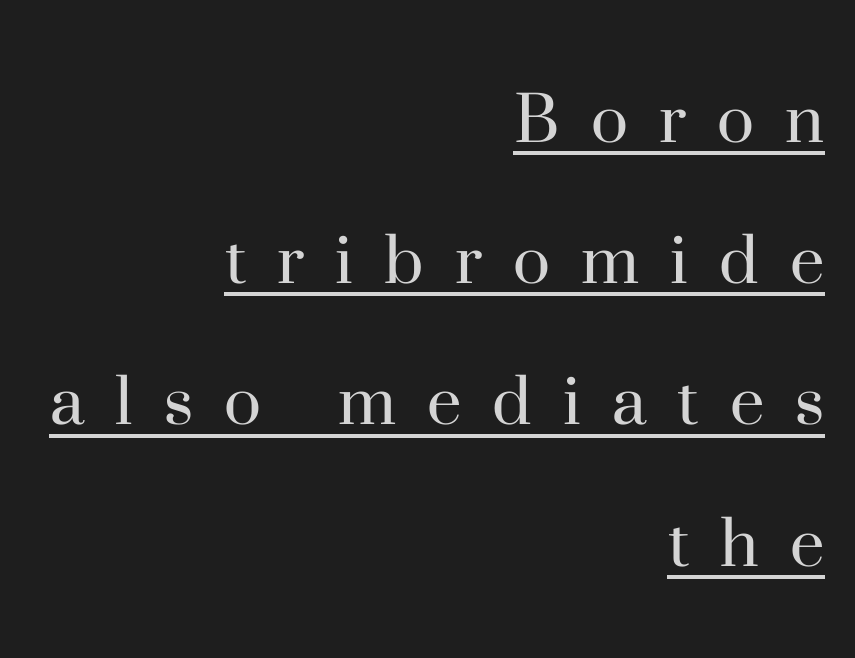
The image shows 78 px regular-weight serif type, upright; set right-aligned, line spacing 1.81x, unusually wide letter spacing (+0.4 em), underlined; high stroke contrast and a small x-height.
